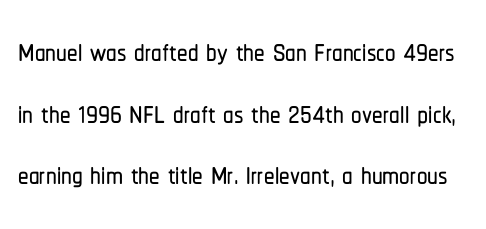
{"serif": "no", "italic": "no", "width": "condensed", "stroke_contrast": "low", "x_height": "medium", "monospaced": "no", "underline": "no", "line_spacing": "normal", "line_spacing_ratio": 1.47, "letter_spacing": "normal", "letter_spacing_em": 0.0, "glyph_px": 42}
